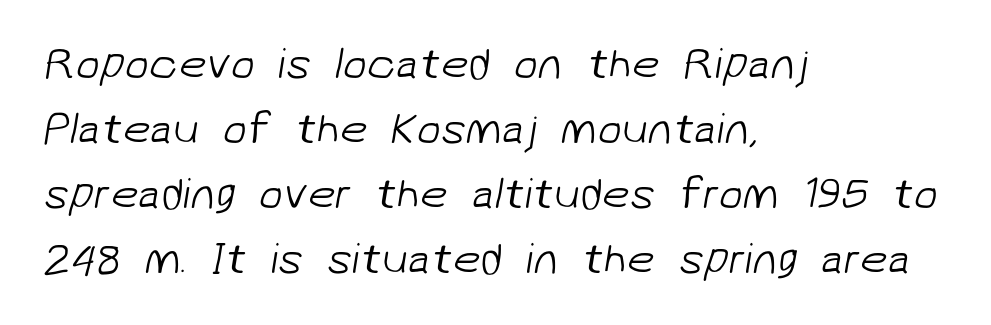
Q: Is the text bold? A: No.
Q: Is the typeface a serif or a sans-serif typeface? A: Sans-serif.
Q: Is the text underlined? A: No.
Q: How is the paragraph aligned? A: Left-aligned.
Q: Is the spacing between letters normal or unusually wide? A: Normal.
Q: Is the spacing between lines tight, normal or loose? A: Normal.
Q: Width (condensed, normal, or wide)? A: Normal.
Q: Stroke contrast? A: Low.
Q: x-height? A: Medium.
Q: Monospaced? A: No.
